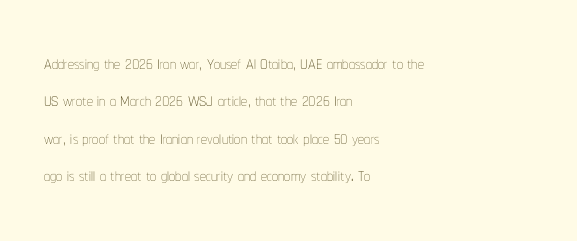
The image shows 24 px text type, upright; set left-aligned, normal line spacing (1.56x), normal letter spacing, not underlined.
